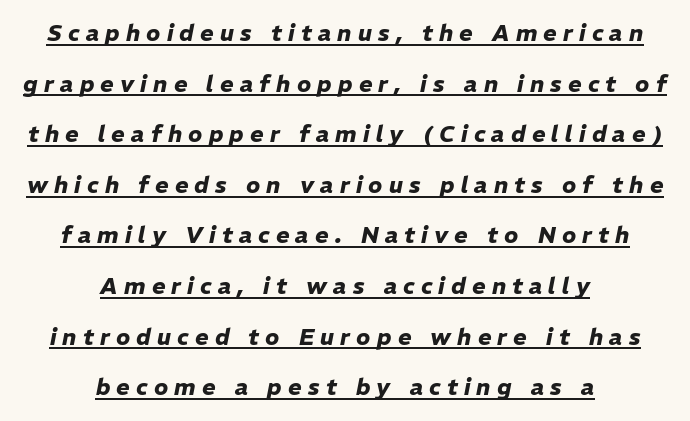
Q: Is the text bold? A: Yes.
Q: Is the text italic (slanted)? A: Yes, it leans right by about 11 degrees.
Q: Is the text underlined? A: Yes.
Q: How is the paragraph aligned? A: Centered.
Q: Is the spacing between letters normal or unusually wide? A: Unusually wide.
Q: Is the spacing between lines tight, normal or loose? A: Loose.
